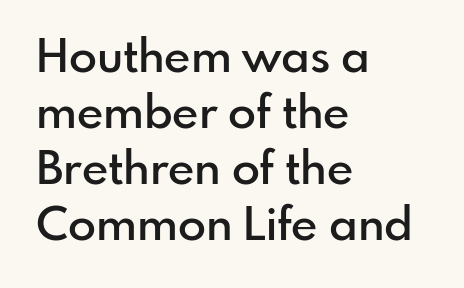
The letterforms sit shoulder to shoulder at normal distance. Weight: semibold (demi). The face used here is proportionally spaced, like ordinary book or web type. No feet cap the strokes, marking this as sans-serif type. The lines are quadded left. This is the regular roman posture of the typeface.
